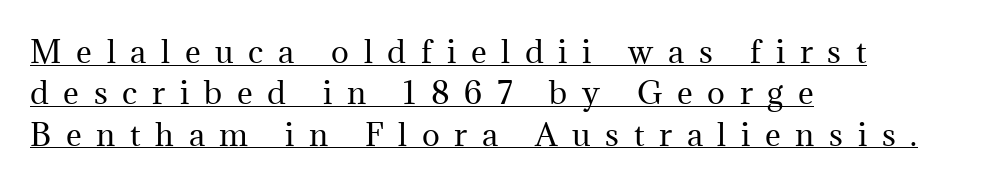
Q: Is the text bold? A: No.
Q: Is the text italic (slanted)? A: No, it is upright.
Q: Is the typeface a serif or a sans-serif typeface? A: Serif.
Q: Is the text underlined? A: Yes.
Q: How is the paragraph aligned? A: Left-aligned.
Q: Is the spacing between letters normal or unusually wide? A: Unusually wide.
Q: Is the spacing between lines tight, normal or loose? A: Normal.
Q: Width (condensed, normal, or wide)? A: Normal.
Q: Stroke contrast? A: Medium.
Q: x-height? A: Medium.
Q: Monospaced? A: No.
